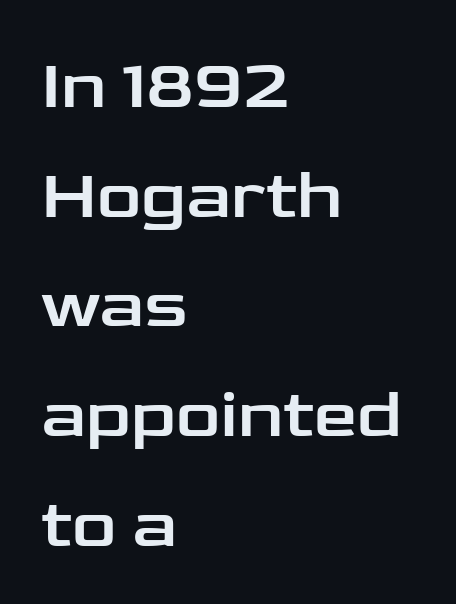
Q: Is the text italic (slanted)? A: No, it is upright.
Q: Is the typeface a serif or a sans-serif typeface? A: Sans-serif.
Q: Is the text underlined? A: No.
Q: How is the paragraph aligned? A: Left-aligned.
Q: Is the spacing between letters normal or unusually wide? A: Normal.
Q: Is the spacing between lines tight, normal or loose? A: Normal.
Q: Width (condensed, normal, or wide)? A: Wide.
Q: Stroke contrast? A: Low.
Q: x-height? A: Medium.
Q: Monospaced? A: No.
